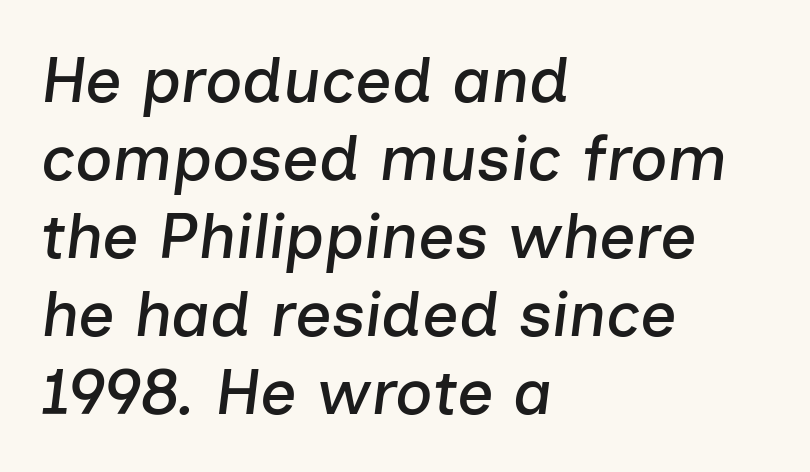
Q: Is the text italic (slanted)? A: Yes, it leans right by about 7 degrees.
Q: Is the text underlined? A: No.
Q: How is the paragraph aligned? A: Left-aligned.
Q: Is the spacing between letters normal or unusually wide? A: Normal.
Q: Width (condensed, normal, or wide)? A: Normal.
Q: Stroke contrast? A: Low.
Q: x-height? A: Medium.
Q: Monospaced? A: No.
